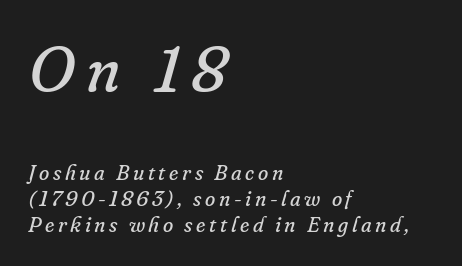
Descenders are the only things crossing below the line. These lines are rendered in a variable-pitch font. A student would notice the top passage is typeset larger than what follows. Notice how the passage keeps a crisp vertical edge on the left only. This reads as an unemphasized weight, regular at the heaviest. Quick note: italic.
